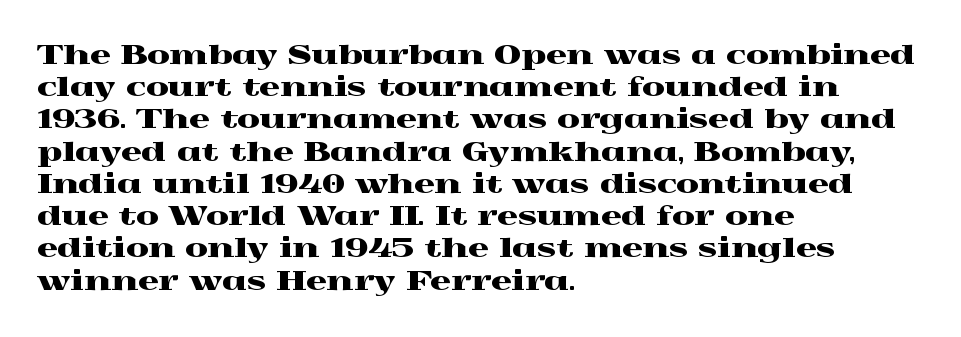
You could call the tracking neutral — neither tight nor loose. Posture: upright roman. Which margin do the lines hug? The left one — the right edge is uneven. Decoration check: the copy has no underline.
